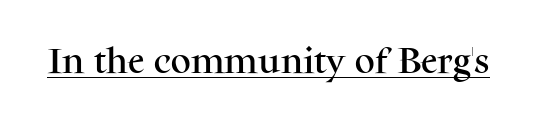
Somebody hit Ctrl+U on this one — the words are underlined. Unlike italic type, these characters show no tilt at all. Letterform terminals end in serifs throughout the passage. The face used here is proportionally spaced, like ordinary book or web type. The letterforms sit shoulder to shoulder at normal distance.
